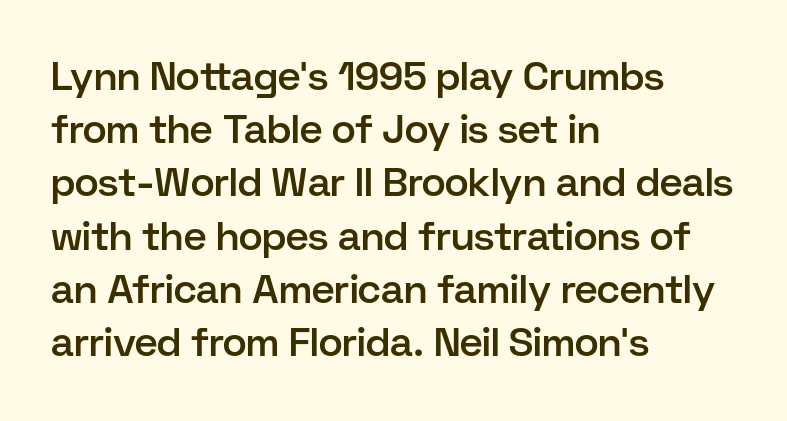
In CSS terms this would be text-align: left. Italic? Not at all — the glyphs are vertical. The passage shown stacks its lines at a standard gap. Look at the bottom of the vertical strokes: they stop flat, with no serifs. Letter spacing: default.
